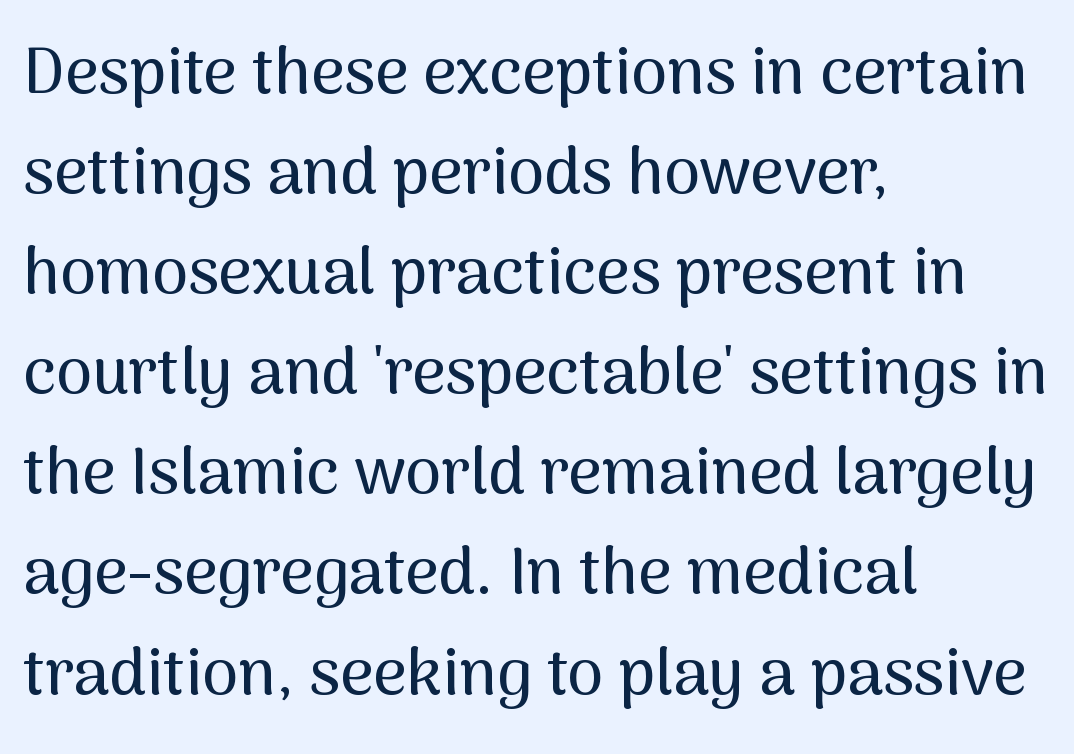
The image shows 65 px sans-serif type, upright; set left-aligned, normal line spacing (1.54x), normal letter spacing, not underlined; medium stroke contrast and a medium x-height.
